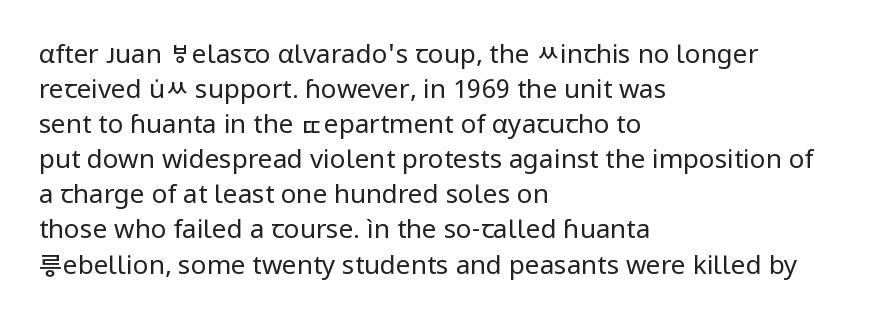
Q: Is the text bold? A: No.
Q: Is the text italic (slanted)? A: No, it is upright.
Q: Is the text underlined? A: No.
Q: How is the paragraph aligned? A: Left-aligned.
Q: Is the spacing between letters normal or unusually wide? A: Normal.
Q: Is the spacing between lines tight, normal or loose? A: Normal.
